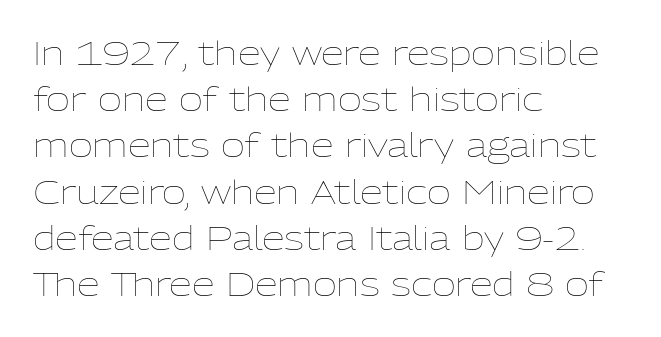
The image shows 33 px thin type, upright; set left-aligned, normal line spacing (1.4x), normal letter spacing, not underlined; low stroke contrast and a medium x-height.
